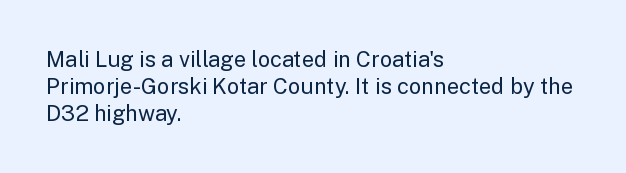
Q: Is the text bold? A: No.
Q: Is the text italic (slanted)? A: No, it is upright.
Q: Is the text underlined? A: No.
Q: How is the paragraph aligned? A: Left-aligned.
Q: Is the spacing between letters normal or unusually wide? A: Normal.
